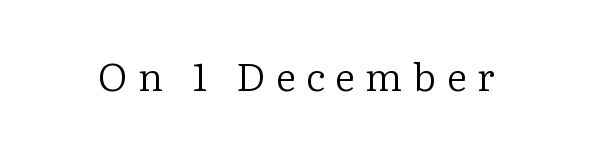
The image shows 39 px regular-weight serif type, upright; set unusually wide letter spacing (+0.27 em), not underlined; low stroke contrast and a medium x-height.
